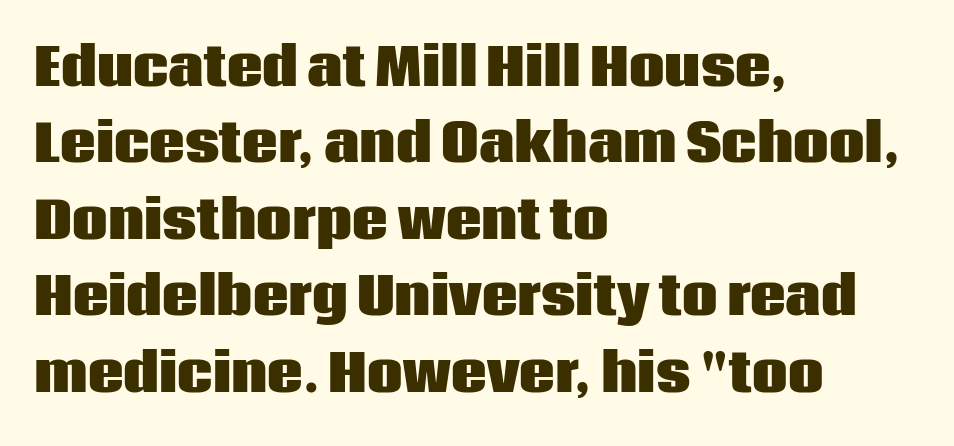
Q: Is the text bold? A: Yes.
Q: Is the text italic (slanted)? A: No, it is upright.
Q: Is the typeface a serif or a sans-serif typeface? A: Sans-serif.
Q: Is the text underlined? A: No.
Q: How is the paragraph aligned? A: Left-aligned.
Q: Is the spacing between letters normal or unusually wide? A: Normal.
Q: Is the spacing between lines tight, normal or loose? A: Normal.
Q: Width (condensed, normal, or wide)? A: Normal.
Q: Stroke contrast? A: Low.
Q: x-height? A: Large.
Q: Monospaced? A: No.
